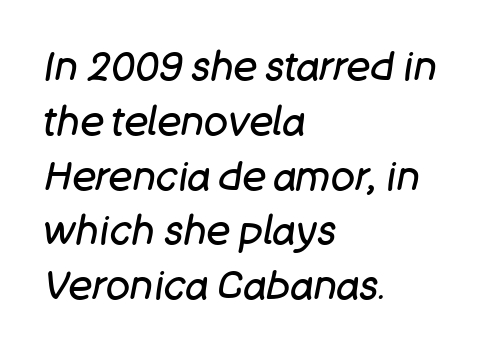
The image shows 40 px regular-weight type, italic (leaning right); set left-aligned, normal line spacing (1.37x), normal letter spacing, not underlined; low stroke contrast and a large x-height.
